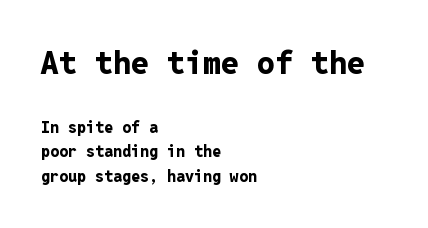
The image shows 32 px bold sans-serif type, upright, monospaced; set left-aligned, normal line spacing (1.53x), normal letter spacing, not underlined; the first (top) block is 2.0x larger; low stroke contrast and a medium x-height.
